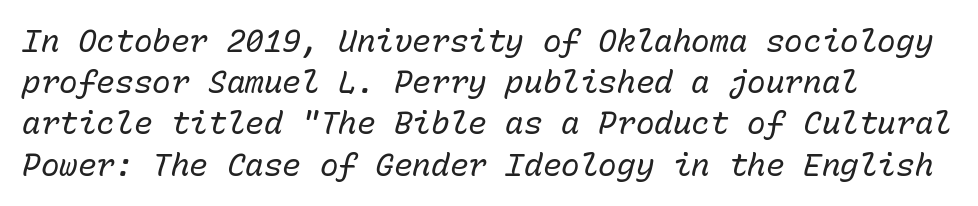
{"italic": "yes", "lean": "right", "slant_degrees": 15, "bold": "no", "weight": "regular", "width": "normal", "stroke_contrast": "low", "x_height": "medium", "monospaced": "yes", "underline": "no", "align": "left", "line_spacing": "normal", "line_spacing_ratio": 1.33, "letter_spacing": "normal", "letter_spacing_em": 0.0, "glyph_px": 31}
